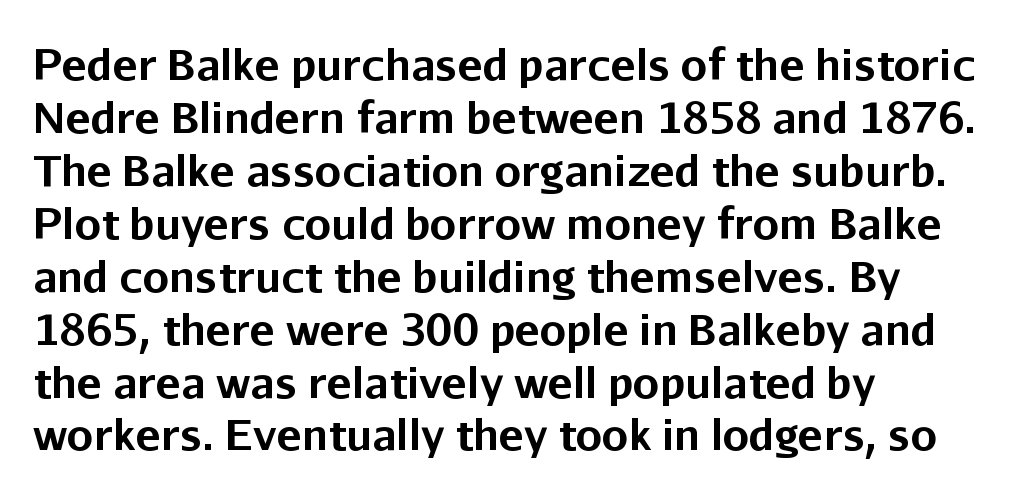
If you measured baseline to baseline, you'd find a middling distance. Do the characters align in a grid? No, the font is proportional. The characters display no serif detailing; their extremities are plain. No italicization has been applied; the sample stays upright.
